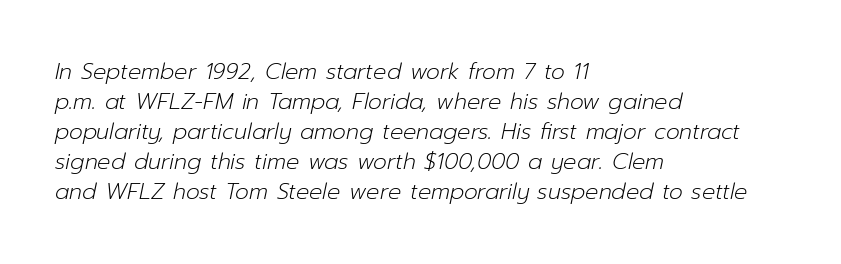
The image shows 22 px text type, italic (leaning right); set left-aligned, normal line spacing (1.36x), normal letter spacing, not underlined.
